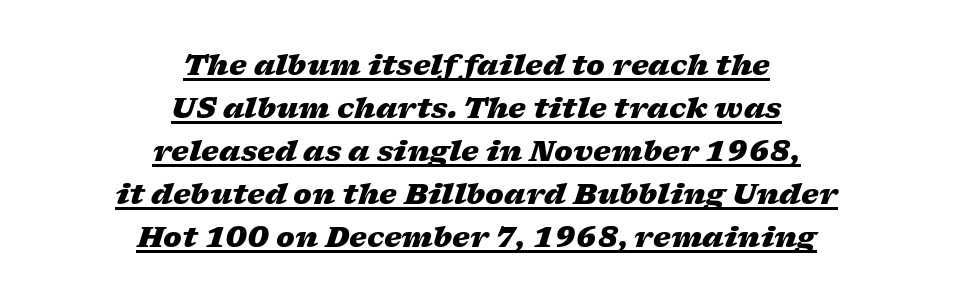
{"italic": "yes", "lean": "right", "slant_degrees": 17, "bold": "yes", "weight": "heavy", "width": "wide", "stroke_contrast": "low", "x_height": "medium", "monospaced": "no", "underline": "yes", "align": "center", "line_spacing": "normal", "line_spacing_ratio": 1.54, "letter_spacing": "normal", "letter_spacing_em": 0.0, "glyph_px": 28}
